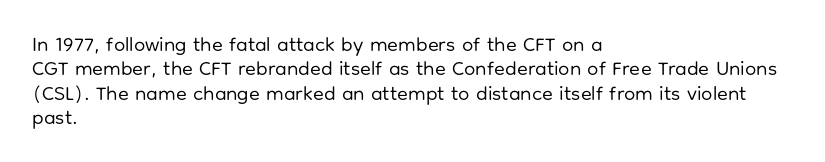
These lines keep a tight, regular rhythm from letter to letter. In CSS terms this would be text-align: left. Weight: in the light-to-regular range. This is roman type, the default non-slanted kind. Decoration check: the copy has no underline.
